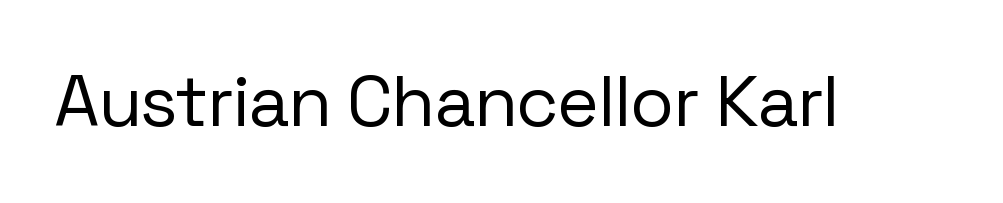
Q: Is the text bold? A: No.
Q: Is the text italic (slanted)? A: No, it is upright.
Q: Is the typeface a serif or a sans-serif typeface? A: Sans-serif.
Q: Is the text underlined? A: No.
Q: Is the spacing between letters normal or unusually wide? A: Normal.
Q: Width (condensed, normal, or wide)? A: Normal.
Q: Stroke contrast? A: Low.
Q: x-height? A: Medium.
Q: Monospaced? A: No.
